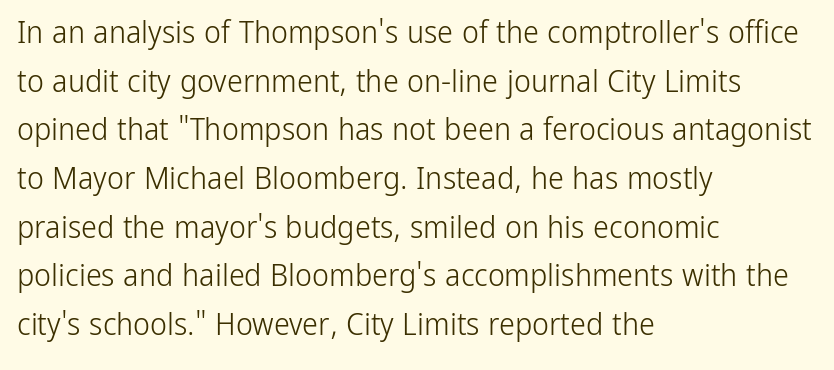
The image shows 32 px light, condensed sans-serif type, upright; set left-aligned, normal line spacing (1.52x), normal letter spacing, not underlined; low stroke contrast and a medium x-height.
